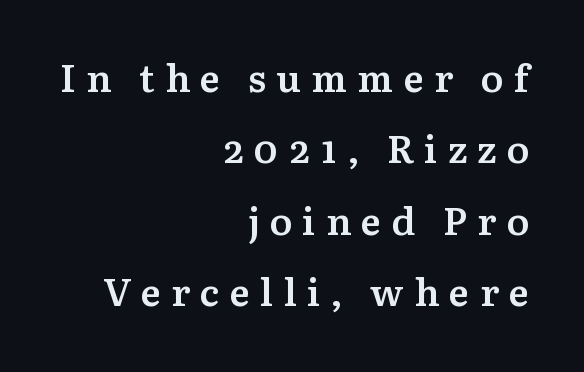
Q: Is the text bold? A: Semi-bold.
Q: Is the text italic (slanted)? A: No, it is upright.
Q: Is the typeface a serif or a sans-serif typeface? A: Serif.
Q: Is the text underlined? A: No.
Q: How is the paragraph aligned? A: Right-aligned.
Q: Is the spacing between letters normal or unusually wide? A: Unusually wide.
Q: Width (condensed, normal, or wide)? A: Normal.
Q: Stroke contrast? A: Medium.
Q: x-height? A: Medium.
Q: Monospaced? A: No.
